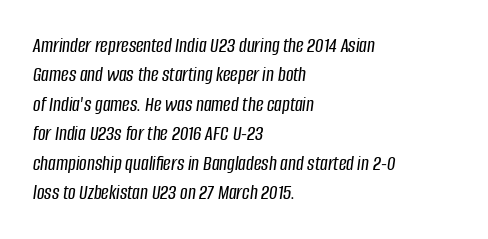
{"italic": "yes", "lean": "right", "slant_degrees": 8, "underline": "no", "align": "left", "line_spacing": "normal", "line_spacing_ratio": 1.4, "letter_spacing": "normal", "letter_spacing_em": 0.0, "glyph_px": 21}
